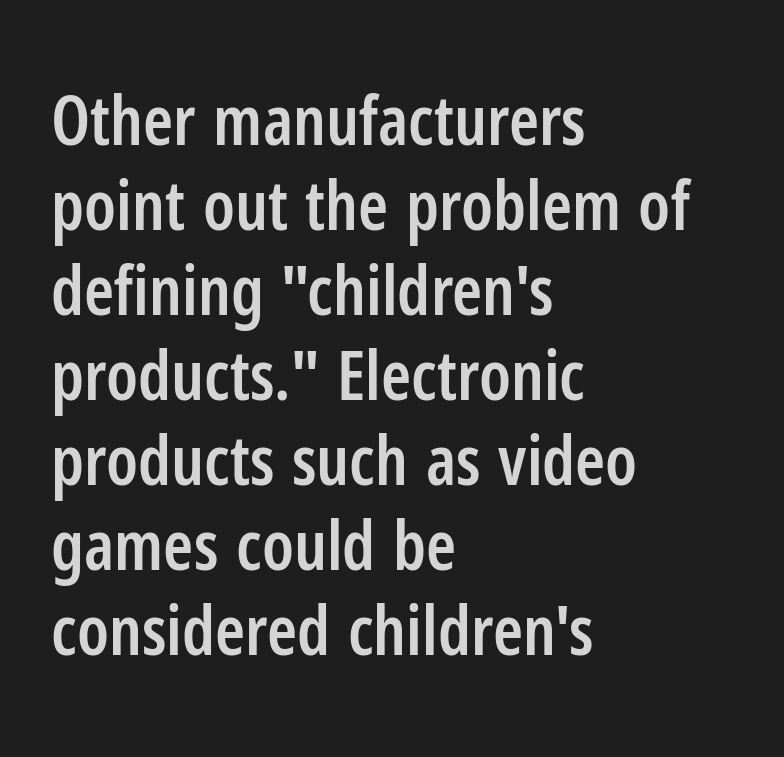
The image shows 68 px semibold, condensed sans-serif type, upright; set left-aligned, normal line spacing (1.25x), normal letter spacing, not underlined; low stroke contrast and a medium x-height.
